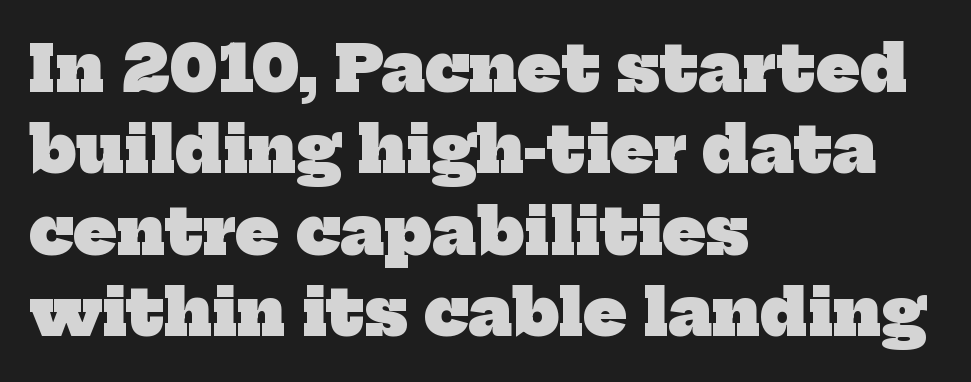
The designer left line spacing at the default. The words here are not underlined. Reading down the block, your eye returns to a fixed left position each line. Strokes here are thick enough to call this a true bold. The characters display serif detailing at their extremities.
